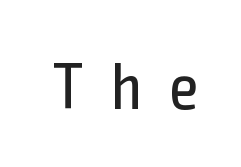
Q: Is the text bold? A: No.
Q: Is the text italic (slanted)? A: No, it is upright.
Q: Is the typeface a serif or a sans-serif typeface? A: Sans-serif.
Q: Is the text underlined? A: No.
Q: Is the spacing between letters normal or unusually wide? A: Unusually wide.
Q: Width (condensed, normal, or wide)? A: Condensed.
Q: x-height? A: Medium.
Q: Monospaced? A: No.
